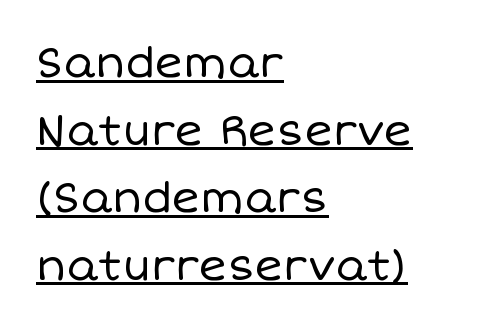
The compositor pushed each line to the left boundary. Varying glyph widths throughout — classic text-font behaviour. Check the space under the baseline: a stroke is drawn there. Standard letterfit; no display-style spreading of the glyphs.
